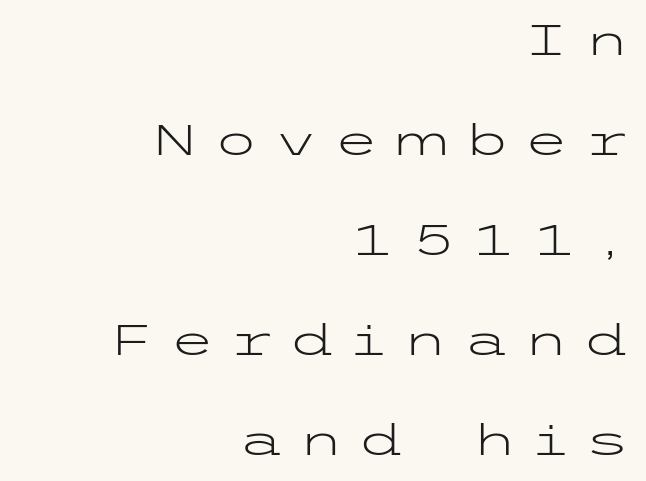
The glyphs in this specimen are sans serif. Italic? Not at all — the glyphs are vertical. Inter-character spacing is expanded well beyond the font's built-in metrics. The typesetting does not lean heavy: it is not bold.
